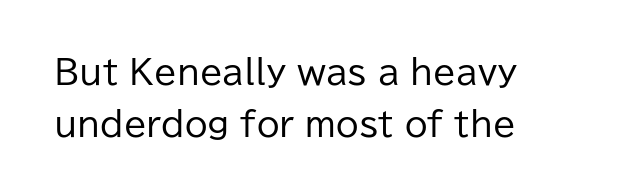
Anything drawn beneath the words? Only blank space. Caption: multi-line text, flush left, ragged right. Is this a fixed-width face? No — the glyphs have proportional, varying widths. The passage shown stacks its lines at a standard gap. Italic: no, the glyphs are upright roman.
